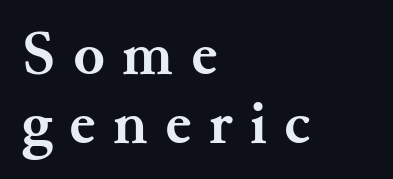
Q: Is the text bold? A: Yes.
Q: Is the text italic (slanted)? A: No, it is upright.
Q: Is the typeface a serif or a sans-serif typeface? A: Serif.
Q: Is the text underlined? A: No.
Q: How is the paragraph aligned? A: Left-aligned.
Q: Is the spacing between letters normal or unusually wide? A: Unusually wide.
Q: Is the spacing between lines tight, normal or loose? A: Tight.
Q: Width (condensed, normal, or wide)? A: Normal.
Q: Stroke contrast? A: Medium.
Q: x-height? A: Small.
Q: Monospaced? A: No.
